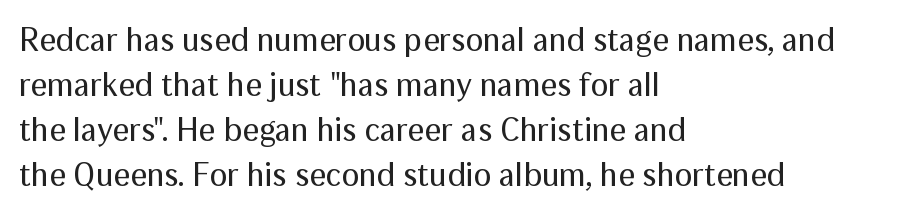
This sample has the flowing, uneven cadence of proportional lettering. The zone under the glyphs is completely vacant. Is there much room between lines? A standard amount, neither cramped nor airy. Weight class: somewhere from thin through regular. The paragraph has a hard left edge and a soft right edge. The horizontal fit of the characters is conventional and even.
